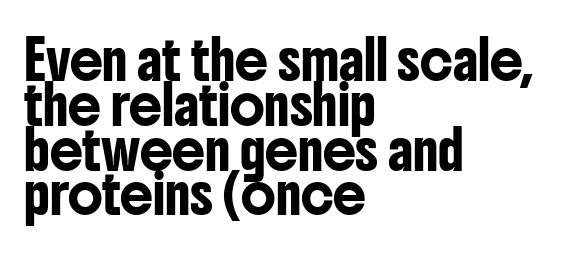
Q: Is the text italic (slanted)? A: No, it is upright.
Q: Is the typeface a serif or a sans-serif typeface? A: Sans-serif.
Q: Is the text underlined? A: No.
Q: How is the paragraph aligned? A: Left-aligned.
Q: Is the spacing between letters normal or unusually wide? A: Normal.
Q: Width (condensed, normal, or wide)? A: Condensed.
Q: Stroke contrast? A: Low.
Q: x-height? A: Medium.
Q: Monospaced? A: No.
